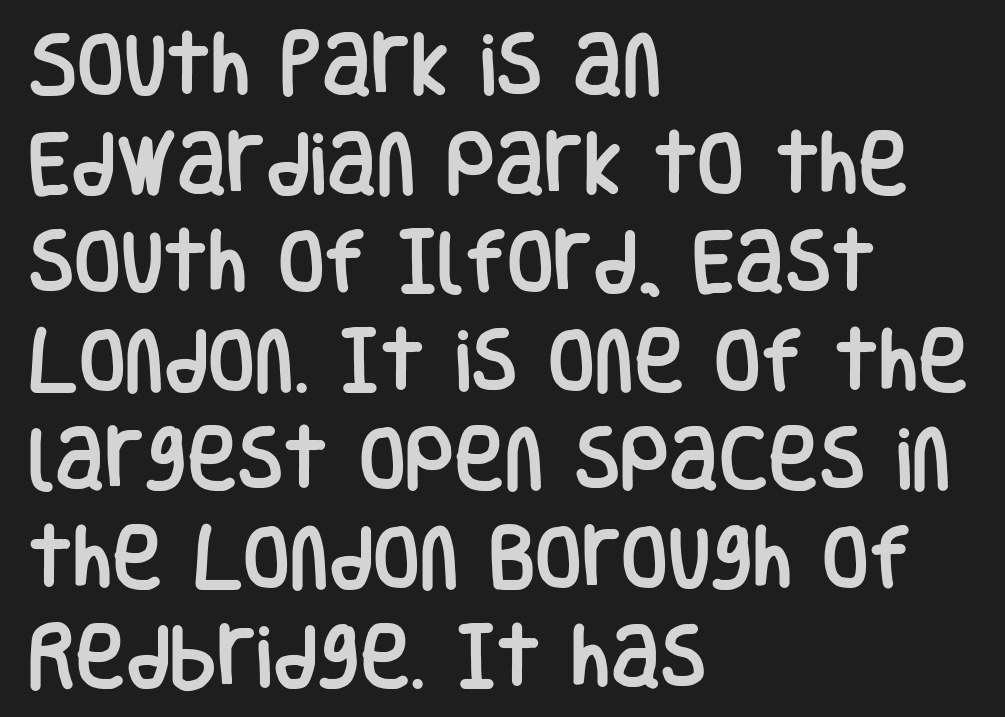
{"serif": "no", "italic": "no", "width": "condensed", "stroke_contrast": "low", "x_height": "large", "monospaced": "no", "underline": "no", "align": "left", "line_spacing": "normal", "line_spacing_ratio": 1.45, "letter_spacing": "normal", "letter_spacing_em": 0.0, "glyph_px": 68}
